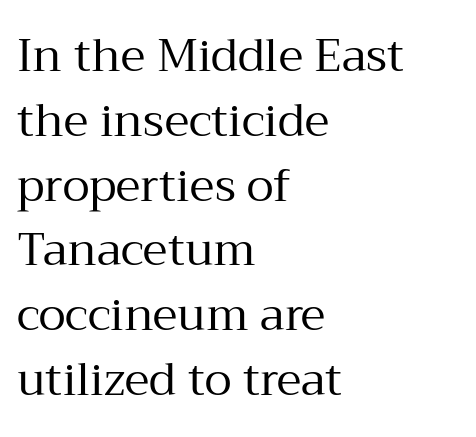
This sample uses a serif face. Honestly, the row spacing looks completely unremarkable. Every stem runs plumb, perpendicular to the baseline. The setting favours the left margin, as ordinary paragraphs usually do. Characters follow at the spacing the type designer built in.
